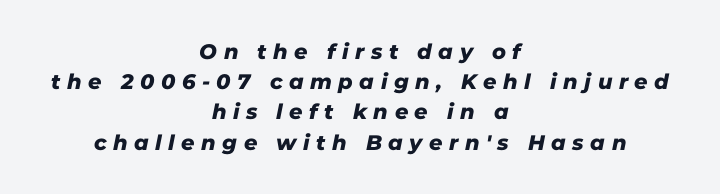
The image shows 21 px text type; set centered, normal line spacing (1.44x), unusually wide letter spacing (+0.31 em), not underlined.
